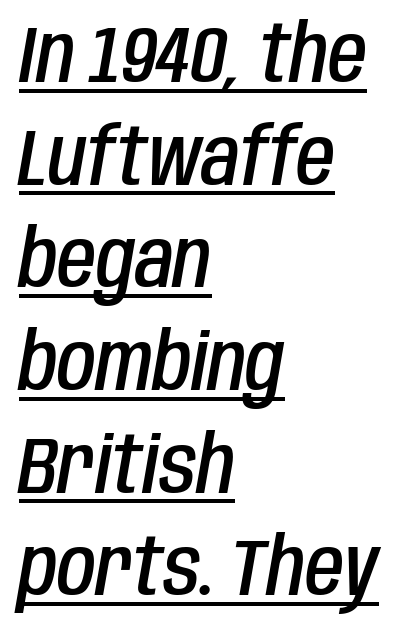
Q: Is the text bold? A: Semi-bold.
Q: Is the text italic (slanted)? A: Yes, it leans right by about 10 degrees.
Q: Is the text underlined? A: Yes.
Q: How is the paragraph aligned? A: Left-aligned.
Q: Is the spacing between letters normal or unusually wide? A: Normal.
Q: Is the spacing between lines tight, normal or loose? A: Normal.
Q: Width (condensed, normal, or wide)? A: Condensed.
Q: Stroke contrast? A: Low.
Q: x-height? A: Large.
Q: Monospaced? A: No.
